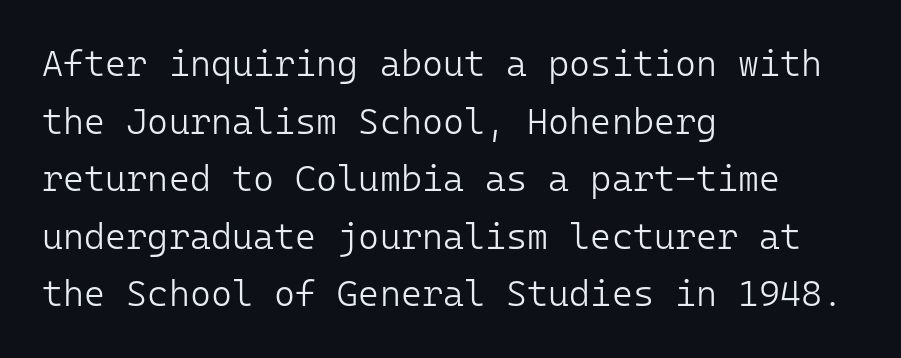
The image shows 36 px light sans-serif type, upright, monospaced; set left-aligned, normal line spacing (1.6x), normal letter spacing, not underlined; low stroke contrast and a medium x-height.
